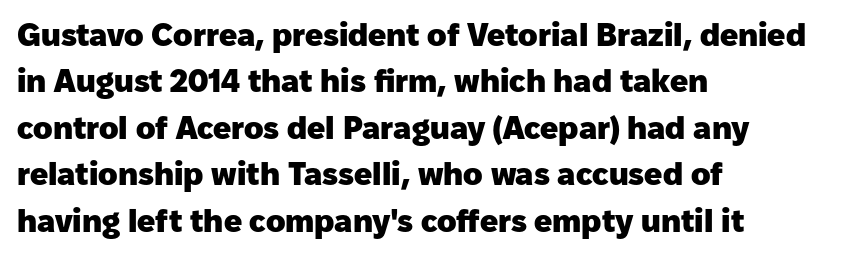
{"serif": "no", "italic": "no", "bold": "yes", "weight": "heavy", "width": "normal", "stroke_contrast": "low", "x_height": "medium", "monospaced": "no", "underline": "no", "align": "left", "line_spacing": "normal", "line_spacing_ratio": 1.45, "letter_spacing": "normal", "letter_spacing_em": 0.0, "glyph_px": 32}
